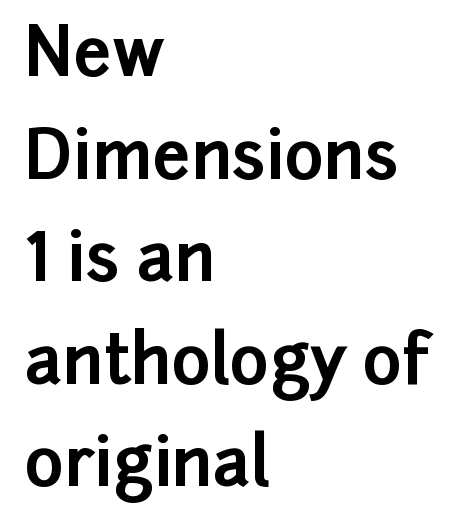
The image shows 67 px bold sans-serif type, upright; set left-aligned, normal line spacing (1.53x), normal letter spacing, not underlined; low stroke contrast and a medium x-height.
